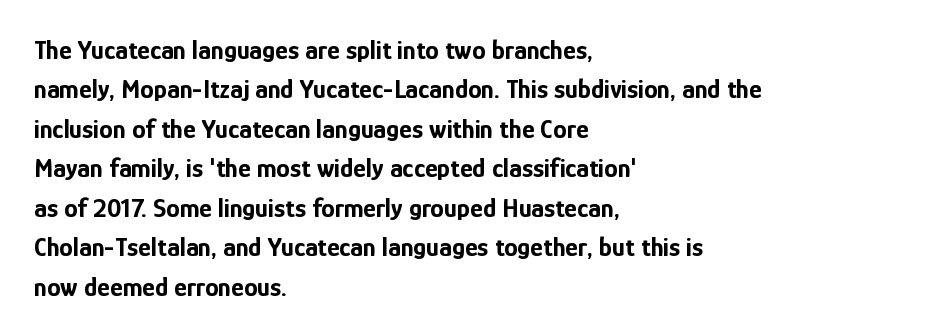
Q: Is the text bold? A: Yes.
Q: Is the text italic (slanted)? A: No, it is upright.
Q: Is the text underlined? A: No.
Q: How is the paragraph aligned? A: Left-aligned.
Q: Is the spacing between letters normal or unusually wide? A: Normal.
Q: Is the spacing between lines tight, normal or loose? A: Normal.
